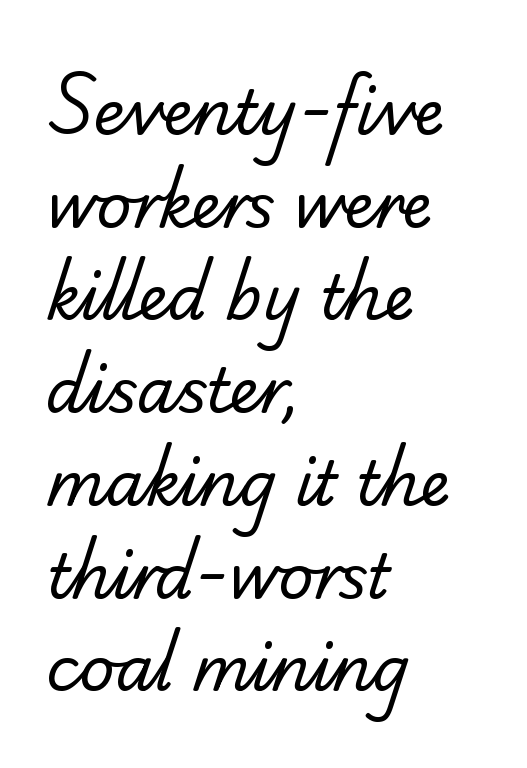
The image shows 61 px regular-weight serif type; set left-aligned, normal line spacing (1.52x), normal letter spacing, not underlined; low stroke contrast and a small x-height.
